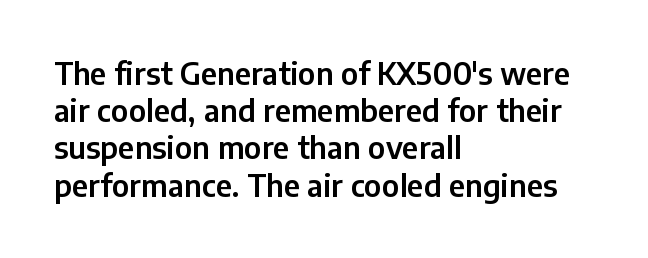
Q: Is the text italic (slanted)? A: No, it is upright.
Q: Is the typeface a serif or a sans-serif typeface? A: Sans-serif.
Q: Is the text underlined? A: No.
Q: How is the paragraph aligned? A: Left-aligned.
Q: Is the spacing between letters normal or unusually wide? A: Normal.
Q: Width (condensed, normal, or wide)? A: Normal.
Q: Stroke contrast? A: Low.
Q: x-height? A: Medium.
Q: Monospaced? A: No.
